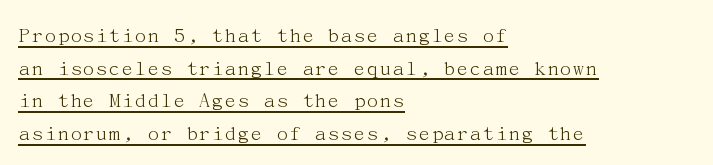
No letter is thick-stroked: the sample isn't bold. Regular leading. The line texture is even and compact thanks to regular tracking. Nope, not italic — everything's standing straight. Every row of glyphs begins at an identical x-position on the left. Somebody hit Ctrl+U on this one — the words are underlined.
